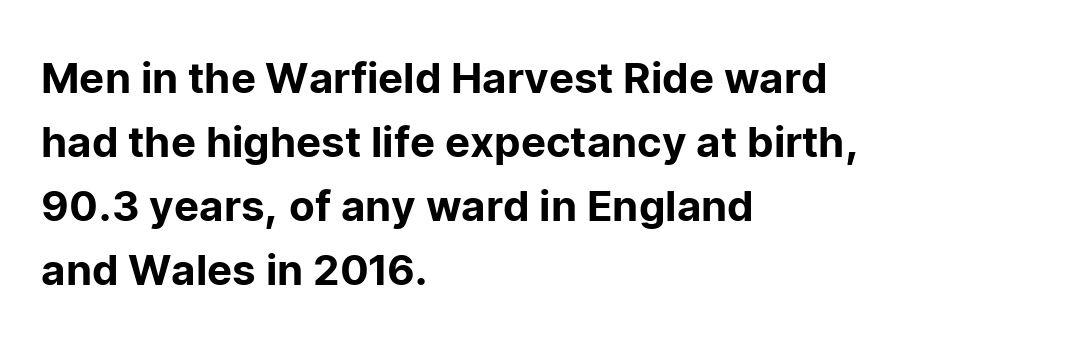
Q: Is the text italic (slanted)? A: No, it is upright.
Q: Is the typeface a serif or a sans-serif typeface? A: Sans-serif.
Q: Is the text underlined? A: No.
Q: How is the paragraph aligned? A: Left-aligned.
Q: Is the spacing between letters normal or unusually wide? A: Normal.
Q: Is the spacing between lines tight, normal or loose? A: Normal.
Q: Width (condensed, normal, or wide)? A: Normal.
Q: Stroke contrast? A: Low.
Q: x-height? A: Medium.
Q: Monospaced? A: No.
